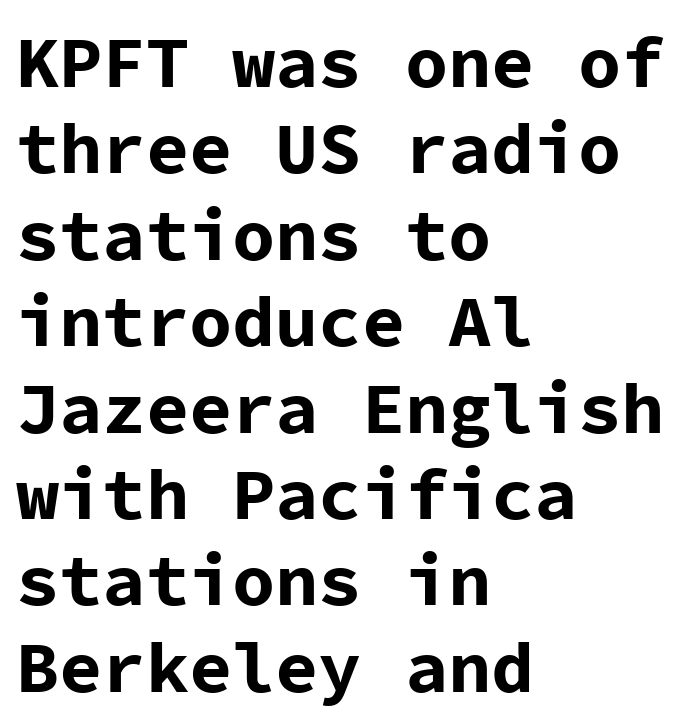
Compared with an ordinary text face, these strokes are far heavier — a full bold. This sample is left-justified, so line endings fall wherever the words run out. There is no visible air inserted between adjacent glyphs. The passage shown is typed in a monospace face where columns stay perfectly aligned. This rendering features lettering with no underline.
